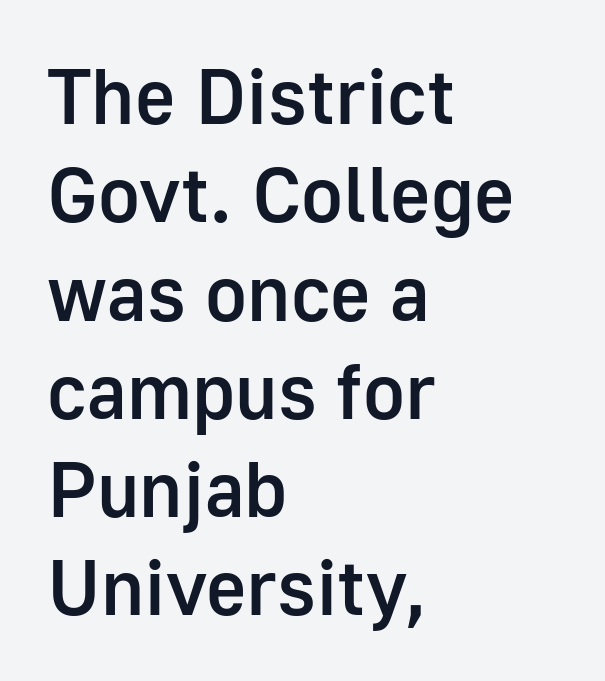
The foot of each line stays bare and open. Vertical strokes here are truly vertical. The rows are spaced the way most documents space them. Inter-character spacing is left at the font's built-in metrics.
